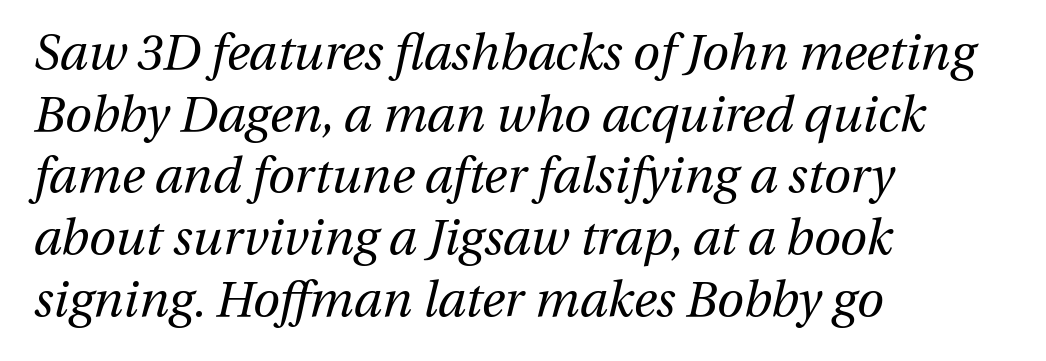
The image shows 49 px regular-weight type, italic (leaning right); set left-aligned, normal line spacing (1.26x), normal letter spacing, not underlined; medium stroke contrast and a medium x-height.
